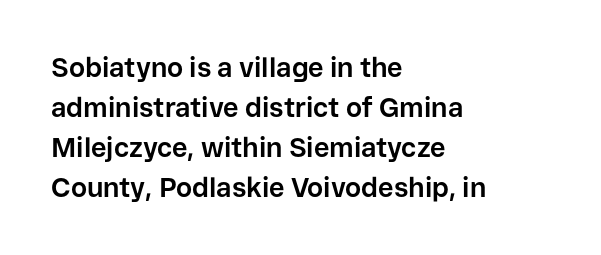
The image shows 27 px bold type, upright; set left-aligned, normal line spacing (1.48x), normal letter spacing, not underlined.
